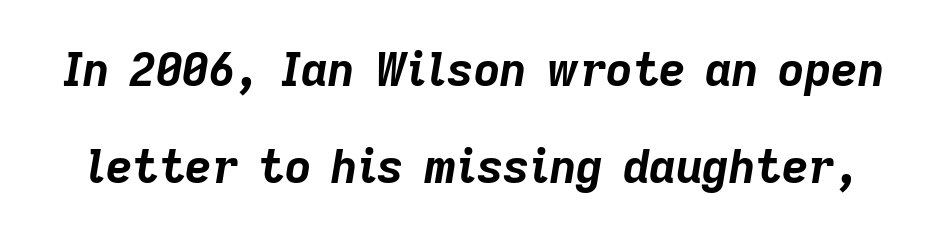
Q: Is the text bold? A: Yes.
Q: Is the text italic (slanted)? A: Yes, it leans right by about 9 degrees.
Q: Is the text underlined? A: No.
Q: Is the spacing between letters normal or unusually wide? A: Normal.
Q: Is the spacing between lines tight, normal or loose? A: Loose.
Q: Width (condensed, normal, or wide)? A: Normal.
Q: Stroke contrast? A: Low.
Q: x-height? A: Medium.
Q: Monospaced? A: No.
